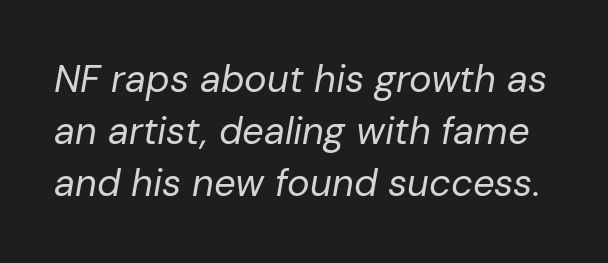
This sample has the flowing, uneven cadence of proportional lettering. These lines sit exactly where default settings would place them. Inter-character spacing is left at the font's built-in metrics. A quiet, ordinary-to-light weight characterises the typeface. Posture: slanted.
